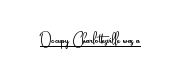
The image shows 21 px text type; set normal letter spacing, underlined.
